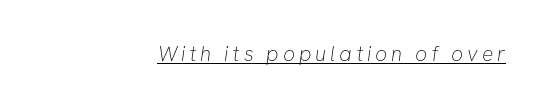
The image shows 21 px text type; set right-aligned, underlined.
